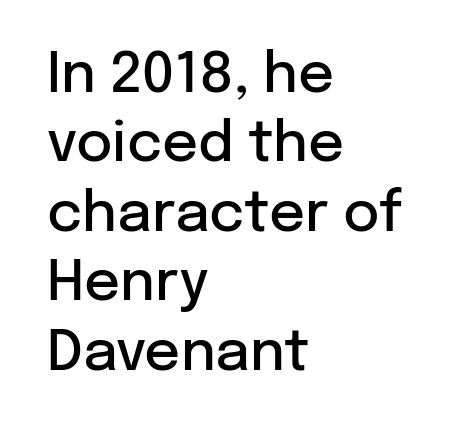
Typesetter's note: demi weight, one step under bold. A classic flush-left, rag-right setting is used for this passage. The specimen omits any rule beneath the text block's lines. Check where the strokes stop: nothing finishes them off — pure sans.
